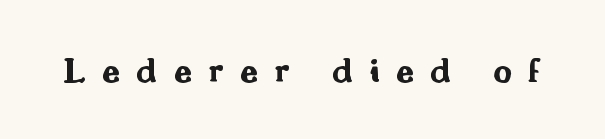
Q: Is the text bold? A: Yes.
Q: Is the text italic (slanted)? A: No, it is upright.
Q: Is the typeface a serif or a sans-serif typeface? A: Sans-serif.
Q: Is the text underlined? A: No.
Q: Is the spacing between letters normal or unusually wide? A: Unusually wide.
Q: Width (condensed, normal, or wide)? A: Wide.
Q: Stroke contrast? A: Medium.
Q: x-height? A: Small.
Q: Monospaced? A: No.
